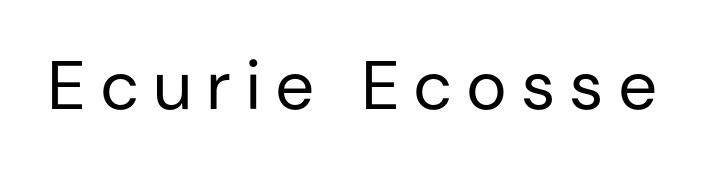
Here the designer chose a conventional face with non-uniform glyph widths. This is the regular roman posture of the typeface. Letters rest on an invisible, unmarked baseline. Stems and bowls with no extra thickness — not bold. The tracking reads as deliberately expanded to a designer's eye.
